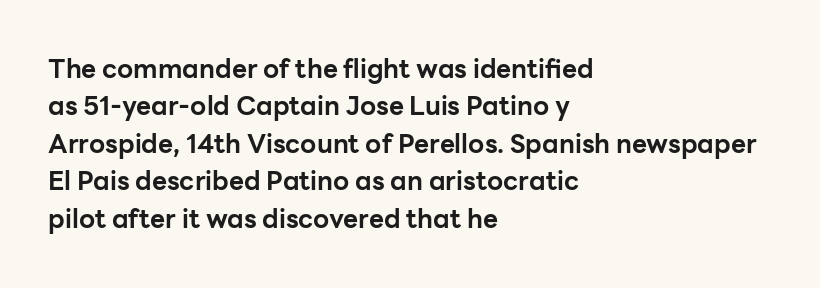
When letters stand straight like this, we call the style roman or upright. A clean baseline with only descenders dipping below it. Horizontally, the lines are justified to the leading edge only. Is there much room between lines? A standard amount, neither cramped nor airy.
